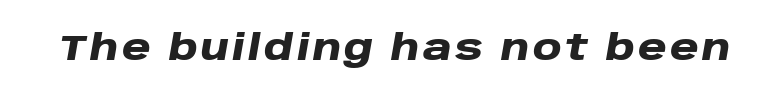
Tall strokes in this sample are angled rather than plumb. The glyphs have the mass of a bold cut. Spacing verdict: proportional, widths tailored to each character. Anything drawn beneath the words? Only blank space.
